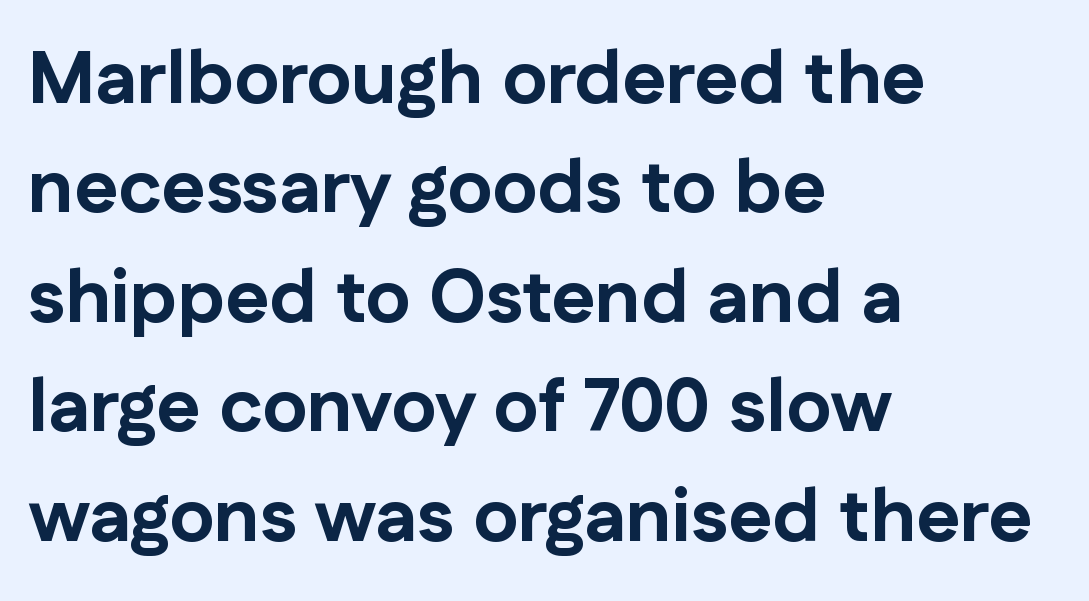
The image shows 75 px bold sans-serif type, upright; set left-aligned, normal line spacing (1.46x), normal letter spacing, not underlined; low stroke contrast and a medium x-height.
